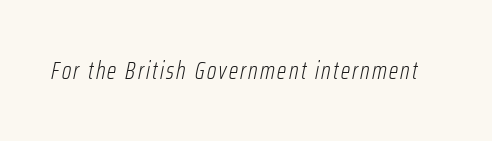
The typeface has the unassuming heft of standard copy or less. It's the slanting kind of type. Descenders hang freely into open space.
